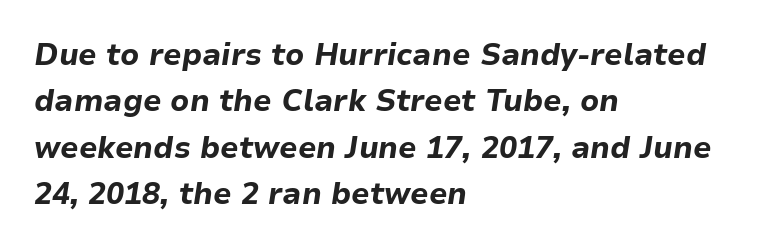
The glyphs look as if they've been sheared to an angle. Left-aligned paragraph, ragged on the right. Look at the stroke-to-counter ratio: heavy, a bold. How would I describe the line gaps? Plain and ordinary. Is the letter spacing exaggerated? No — it looks like the ordinary default.
